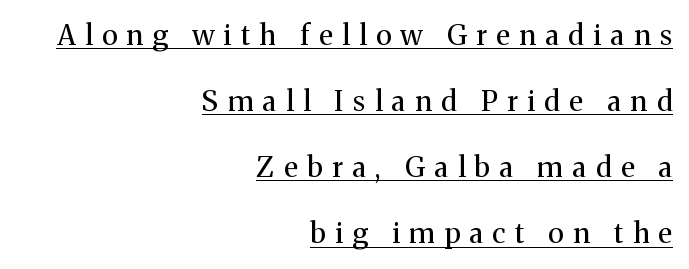
Q: Is the text bold? A: No.
Q: Is the text italic (slanted)? A: No, it is upright.
Q: Is the typeface a serif or a sans-serif typeface? A: Serif.
Q: Is the text underlined? A: Yes.
Q: How is the paragraph aligned? A: Right-aligned.
Q: Is the spacing between letters normal or unusually wide? A: Unusually wide.
Q: Is the spacing between lines tight, normal or loose? A: Loose.
Q: Width (condensed, normal, or wide)? A: Normal.
Q: Stroke contrast? A: Medium.
Q: x-height? A: Medium.
Q: Monospaced? A: No.
